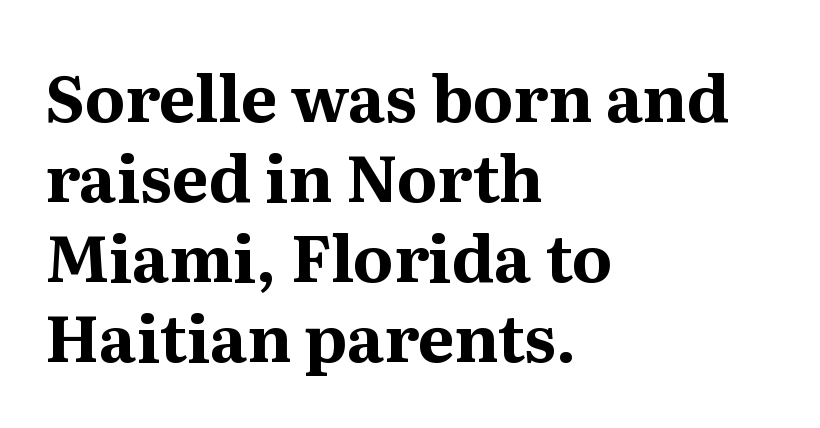
{"serif": "yes", "italic": "no", "bold": "yes", "weight": "bold", "width": "normal", "stroke_contrast": "medium", "x_height": "medium", "monospaced": "no", "underline": "no", "align": "left", "line_spacing_ratio": 1.23, "letter_spacing": "normal", "letter_spacing_em": 0.0, "glyph_px": 65}
